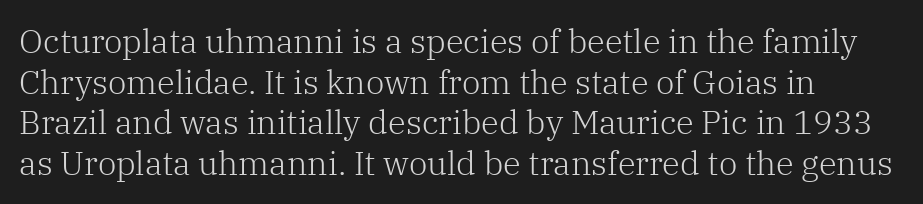
Q: Is the text bold? A: No.
Q: Is the text italic (slanted)? A: No, it is upright.
Q: Is the typeface a serif or a sans-serif typeface? A: Serif.
Q: Is the text underlined? A: No.
Q: Is the spacing between letters normal or unusually wide? A: Normal.
Q: Width (condensed, normal, or wide)? A: Normal.
Q: Stroke contrast? A: Low.
Q: x-height? A: Medium.
Q: Monospaced? A: No.
